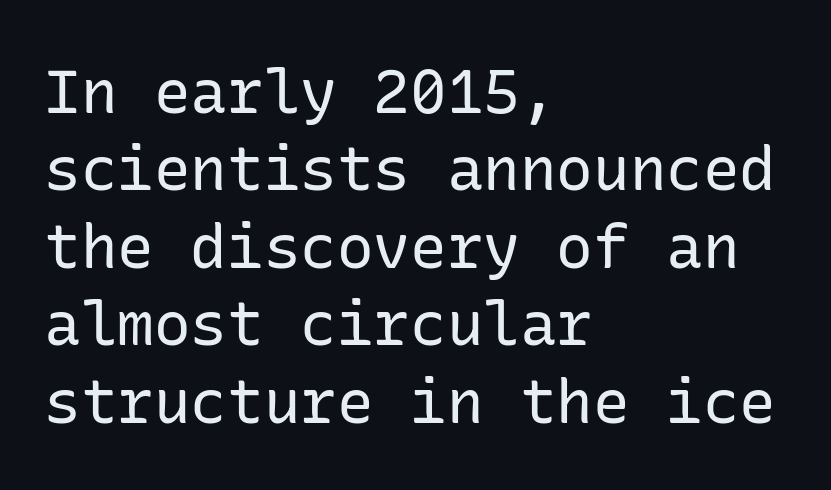
Spacing between characters is what you'd get straight out of the box. The letters stand straight up with perfectly vertical stems. Regarding serifs, this sample does without them. The strip under each line holds only bare page.
